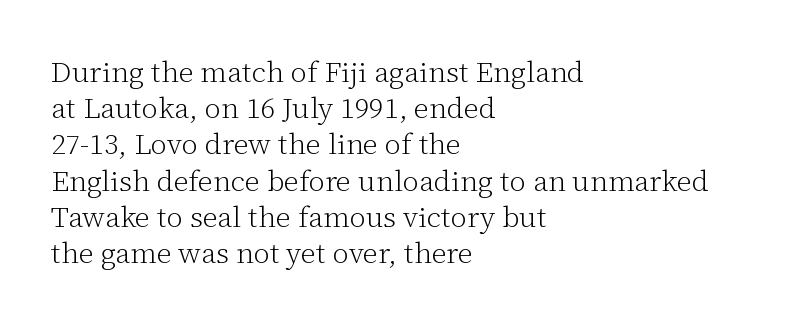
Casual observation: everything's shoved over to the left. Caption: standard tracking, unaltered. Is the type heavy? It reads as light-to-regular instead. The typography opts for an upright posture over an oblique one. The typeface chosen for these lines features serifs. The leading is moderate, giving the passage an even texture.
